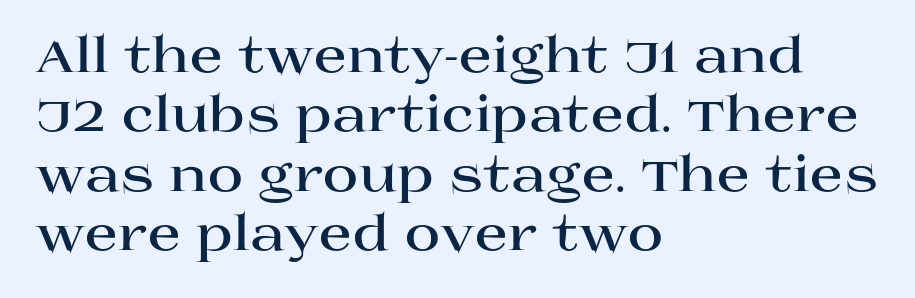
{"serif": "yes", "italic": "no", "bold": "yes", "weight": "bold", "width": "wide", "stroke_contrast": "high", "x_height": "large", "monospaced": "no", "underline": "no", "align": "left", "line_spacing_ratio": 1.21, "letter_spacing": "normal", "letter_spacing_em": 0.0, "glyph_px": 49}
